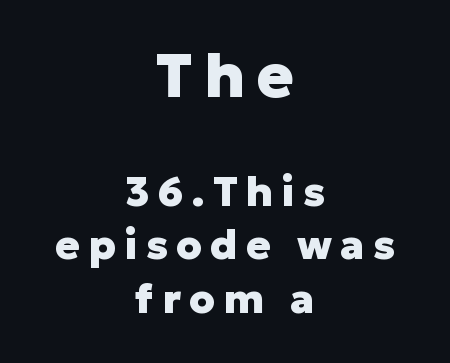
The image shows 61 px heavy sans-serif type, upright; set centered, normal line spacing (1.31x), unusually wide letter spacing (+0.2 em), not underlined; the first (top) block is 1.49x larger; low stroke contrast and a medium x-height.
